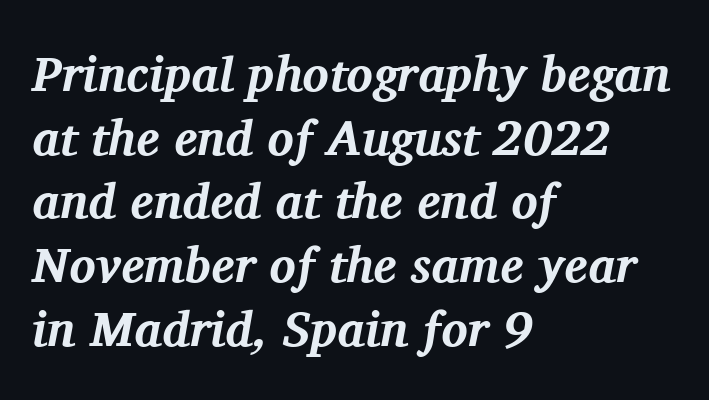
Q: Is the text bold? A: Yes.
Q: Is the text italic (slanted)? A: Yes, it leans right by about 11 degrees.
Q: Is the typeface a serif or a sans-serif typeface? A: Serif.
Q: Is the text underlined? A: No.
Q: How is the paragraph aligned? A: Left-aligned.
Q: Is the spacing between letters normal or unusually wide? A: Normal.
Q: Is the spacing between lines tight, normal or loose? A: Normal.
Q: Width (condensed, normal, or wide)? A: Normal.
Q: Stroke contrast? A: Medium.
Q: x-height? A: Medium.
Q: Monospaced? A: No.
